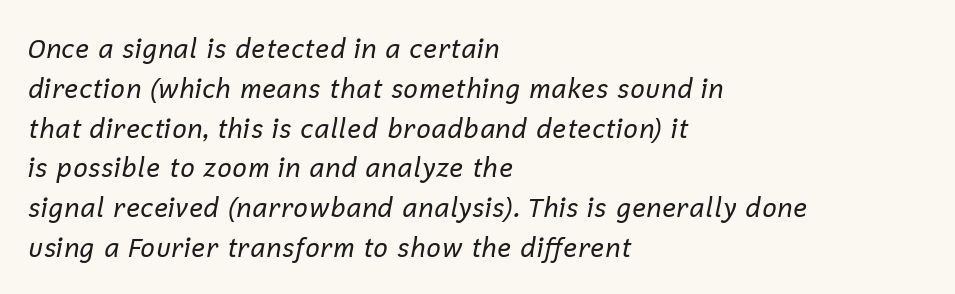
{"italic": "yes", "lean": "right", "slant_degrees": 12, "bold": "no", "underline": "no", "align": "left", "line_spacing": "normal", "line_spacing_ratio": 1.53, "letter_spacing": "normal", "letter_spacing_em": 0.0, "glyph_px": 26}
